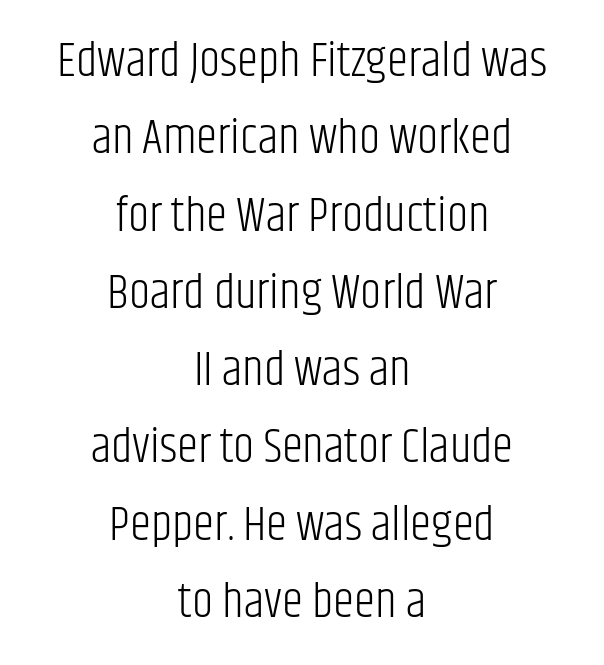
Is this a sans? Yes — the strokes have no serifs. Where is the straight margin? There isn't one; the lines are centered. Vertical stems look standard width or narrower in stroke. The lettering stays uniformly vertical, giving the passage a roman look. Does the leading feel generous? No, just average.
